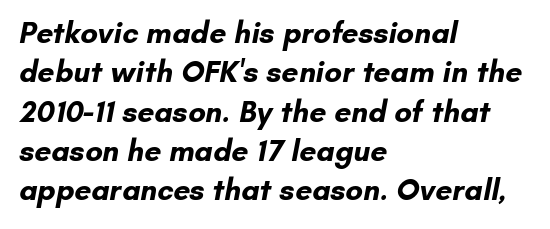
How heavy is the stroke? Heavy — this is a bold. Students, note that the glyphs here touch the page at normal intervals. Do the characters align in a grid? No, the font is proportional. This sample is left-justified, so line endings fall wherever the words run out. Leading matches the norm, producing a regular column. No word sits above an underline.
